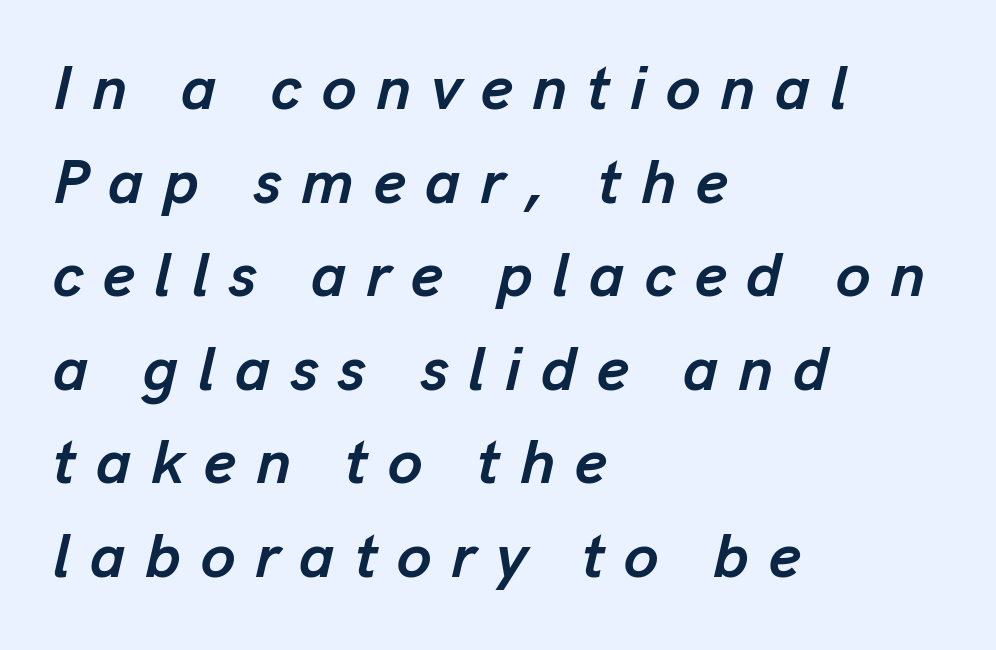
The image shows 62 px semibold type, italic (leaning right); set left-aligned, normal line spacing (1.51x), unusually wide letter spacing (+0.32 em), not underlined; low stroke contrast and a medium x-height.
